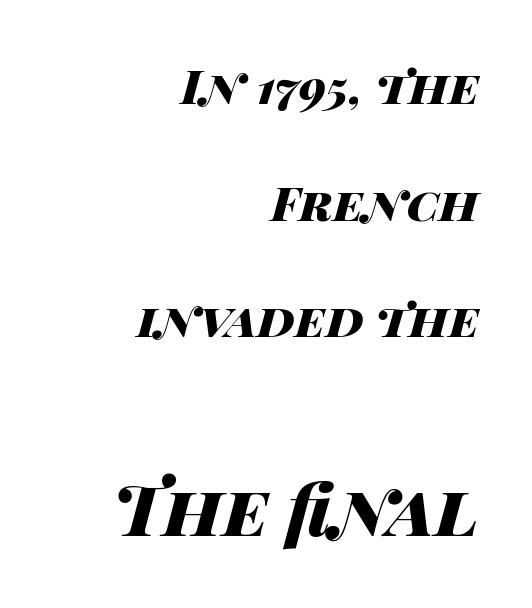
The letters advance in unequal steps, a hallmark of proportional type. Has an underline been added? It has not. Between these two stacked blocks, the lower one wins on size. Looking at the ascenders, they clearly lean. A typesetter would call this leading open, well beyond the default.
